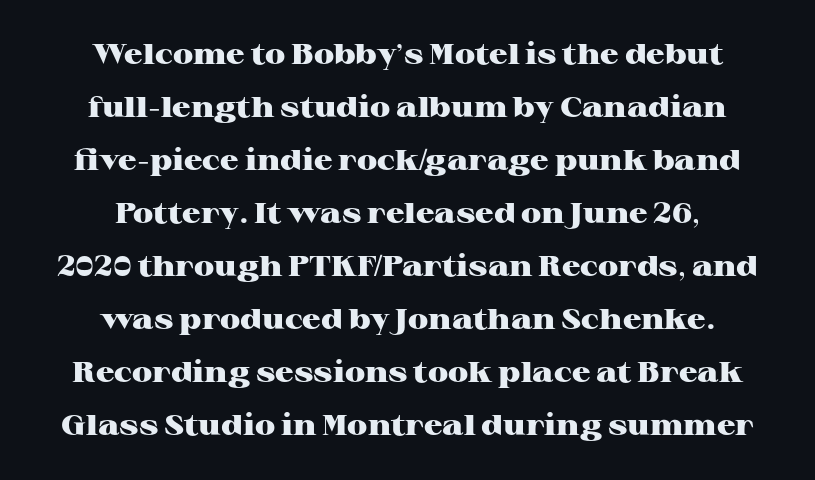
Q: Is the text bold? A: Yes.
Q: Is the text italic (slanted)? A: No, it is upright.
Q: Is the typeface a serif or a sans-serif typeface? A: Serif.
Q: Is the text underlined? A: No.
Q: How is the paragraph aligned? A: Centered.
Q: Is the spacing between letters normal or unusually wide? A: Normal.
Q: Width (condensed, normal, or wide)? A: Wide.
Q: Stroke contrast? A: High.
Q: x-height? A: Medium.
Q: Monospaced? A: No.
